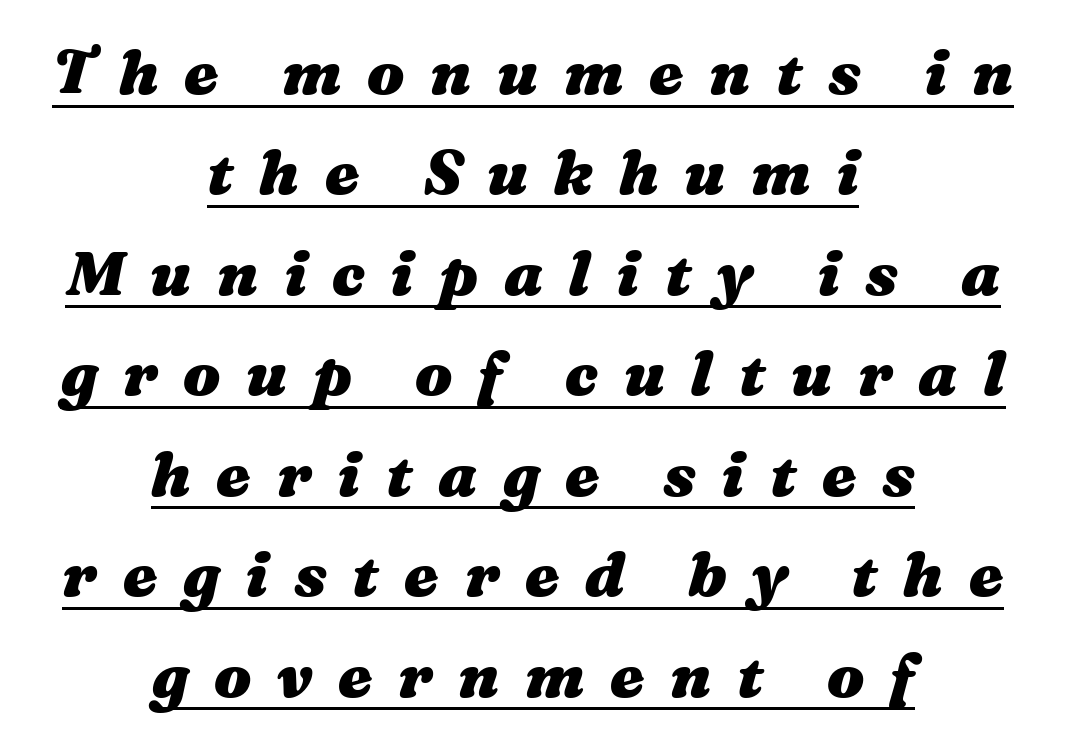
Q: Is the text bold? A: Yes.
Q: Is the text italic (slanted)? A: Yes, it leans right by about 16 degrees.
Q: Is the text underlined? A: Yes.
Q: How is the paragraph aligned? A: Centered.
Q: Is the spacing between letters normal or unusually wide? A: Unusually wide.
Q: Is the spacing between lines tight, normal or loose? A: Normal.
Q: Width (condensed, normal, or wide)? A: Wide.
Q: Stroke contrast? A: Medium.
Q: x-height? A: Medium.
Q: Monospaced? A: No.
